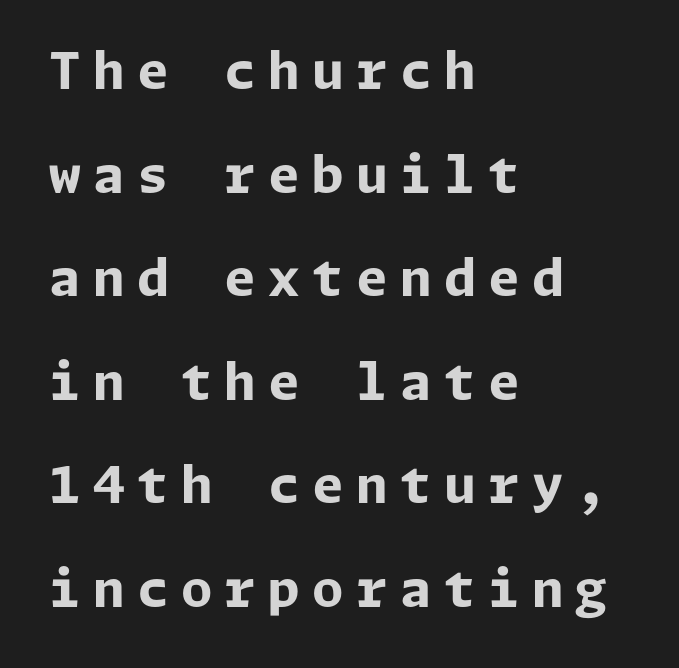
The image shows 51 px bold sans-serif type, upright; set left-aligned, loose line spacing (2.03x), unusually wide letter spacing (+0.24 em), not underlined; low stroke contrast and a medium x-height.
